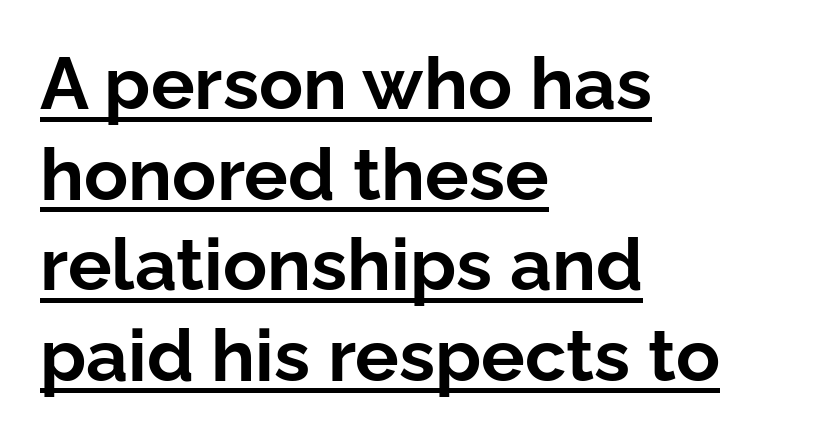
The image shows 73 px bold sans-serif type, upright; set left-aligned, line spacing 1.24x, normal letter spacing, underlined; low stroke contrast and a medium x-height.
